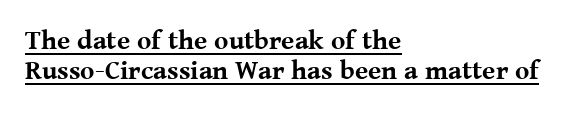
{"italic": "no", "bold": "yes", "underline": "yes", "align": "left", "line_spacing": "tight", "line_spacing_ratio": 1.12, "letter_spacing": "normal", "letter_spacing_em": 0.0, "glyph_px": 27}
